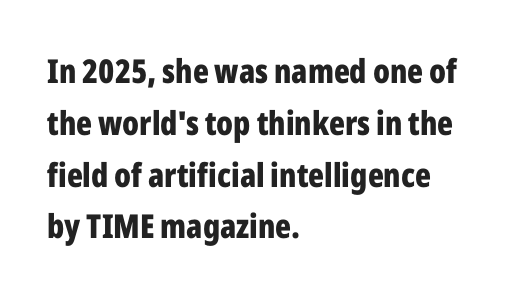
{"serif": "no", "italic": "no", "bold": "yes", "weight": "bold", "width": "condensed", "stroke_contrast": "low", "x_height": "medium", "monospaced": "no", "underline": "no", "align": "left", "line_spacing": "normal", "line_spacing_ratio": 1.57, "letter_spacing": "normal", "letter_spacing_em": 0.0, "glyph_px": 33}
